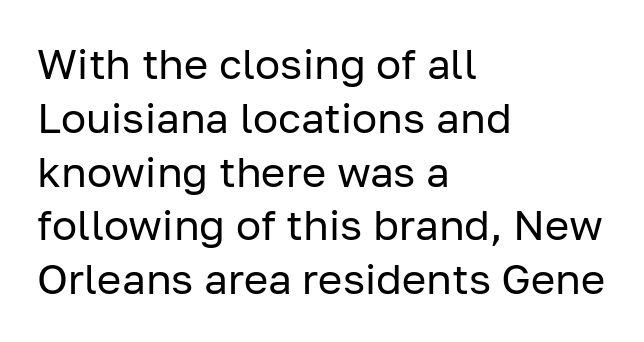
Evenly set lines give the paragraph a standard silhouette. The space directly below the letters is spotless. This sample uses an upright cut, with every glyph sitting square on the baseline. The typeface chosen for these lines omits serifs.
